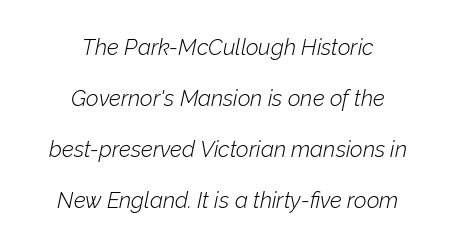
The image shows 22 px text type, italic (leaning right); set centered, loose line spacing (2.32x), normal letter spacing, not underlined.
